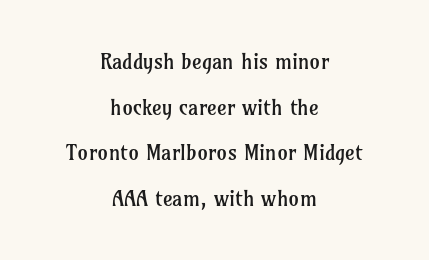
The image shows 21 px text type, upright; set centered, loose line spacing (2.17x), normal letter spacing, not underlined.
